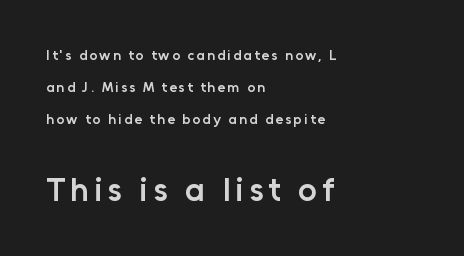
{"serif": "no", "italic": "no", "bold": "semi", "weight": "semibold", "width": "normal", "stroke_contrast": "low", "x_height": "medium", "monospaced": "no", "underline": "no", "align": "left", "line_spacing": "loose", "line_spacing_ratio": 2.29, "larger_block": "second", "size_ratio": 2.36, "glyph_px": 33}
